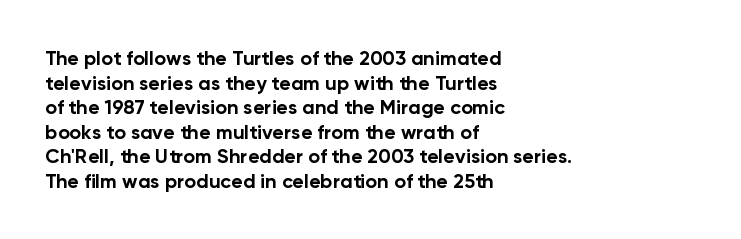
The image shows 20 px bold type, upright; set left-aligned, line spacing 1.23x, normal letter spacing, not underlined.
